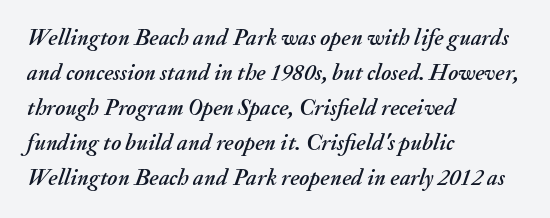
The image shows 23 px text type, italic (leaning right); set left-aligned, normal line spacing (1.52x), normal letter spacing, not underlined.
